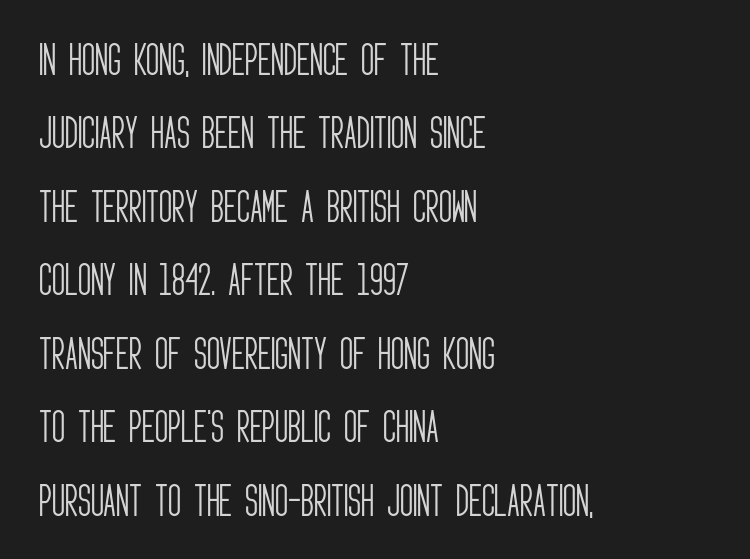
Q: Is the text bold? A: No.
Q: Is the text italic (slanted)? A: No, it is upright.
Q: Is the typeface a serif or a sans-serif typeface? A: Sans-serif.
Q: Is the text underlined? A: No.
Q: How is the paragraph aligned? A: Left-aligned.
Q: Is the spacing between letters normal or unusually wide? A: Normal.
Q: Is the spacing between lines tight, normal or loose? A: Loose.
Q: Width (condensed, normal, or wide)? A: Condensed.
Q: Stroke contrast? A: Low.
Q: x-height? A: Large.
Q: Monospaced? A: No.
